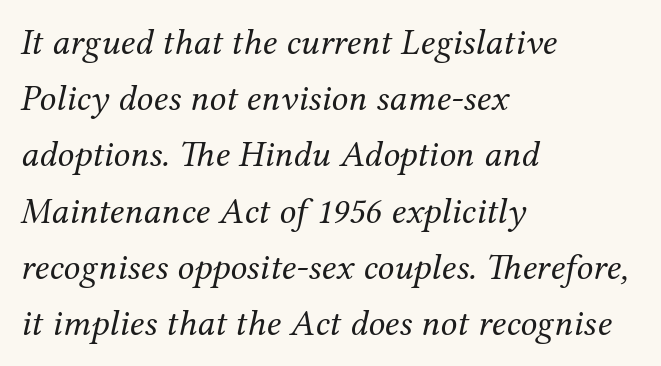
The foot of each line stays bare and open. Evenly set lines give the paragraph a standard silhouette. Weight: in the light-to-regular range. This sample has the flowing, uneven cadence of proportional lettering. A typesetter would mark this as italic.
